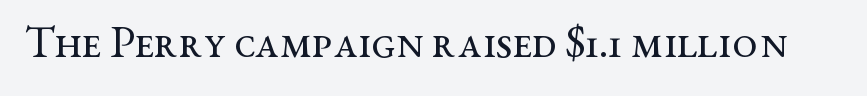
The image shows 45 px regular-weight, wide serif type, upright; set normal letter spacing, not underlined; medium stroke contrast and a medium x-height.
